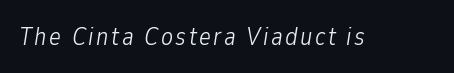
The font's italic variant was chosen for this text. Weight class: somewhere from thin through regular. Each row of text sits above clean, open space.
